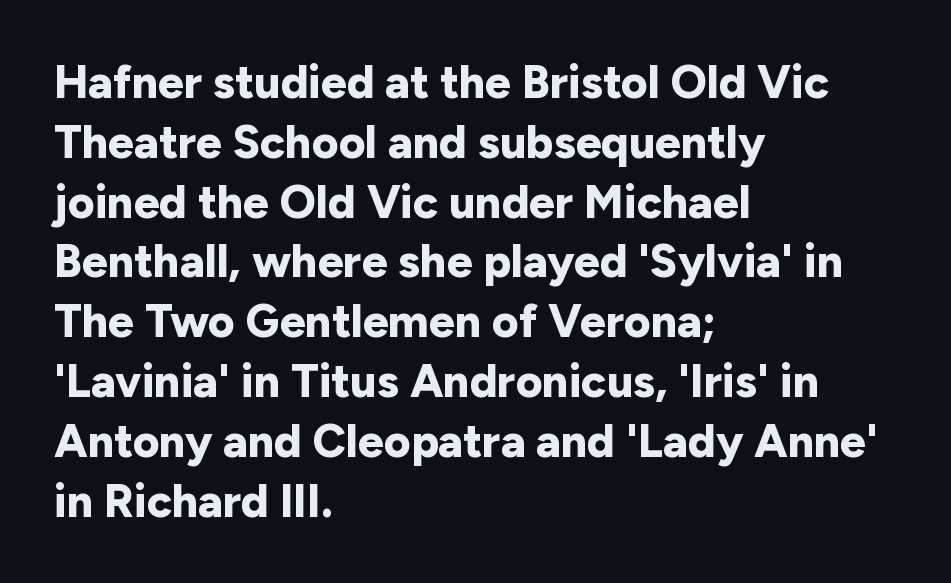
{"serif": "no", "italic": "no", "bold": "yes", "weight": "bold", "width": "normal", "stroke_contrast": "low", "x_height": "medium", "monospaced": "no", "underline": "no", "align": "left", "line_spacing": "normal", "line_spacing_ratio": 1.3, "letter_spacing": "normal", "letter_spacing_em": 0.0, "glyph_px": 46}
